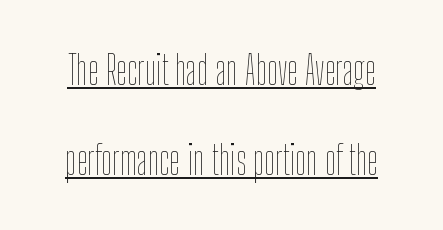
{"italic": "no", "bold": "no", "weight": "thin", "width": "condensed", "stroke_contrast": "low", "x_height": "medium", "monospaced": "no", "underline": "yes", "line_spacing": "loose", "line_spacing_ratio": 2.3, "letter_spacing": "normal", "letter_spacing_em": 0.0, "glyph_px": 39}
